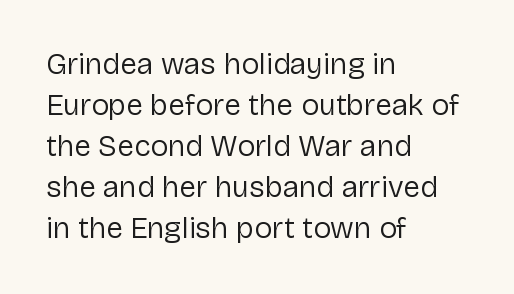
Q: Is the text bold? A: No.
Q: Is the text italic (slanted)? A: No, it is upright.
Q: Is the typeface a serif or a sans-serif typeface? A: Sans-serif.
Q: Is the text underlined? A: No.
Q: How is the paragraph aligned? A: Left-aligned.
Q: Is the spacing between letters normal or unusually wide? A: Normal.
Q: Is the spacing between lines tight, normal or loose? A: Normal.
Q: Width (condensed, normal, or wide)? A: Normal.
Q: Stroke contrast? A: Low.
Q: x-height? A: Medium.
Q: Monospaced? A: No.
